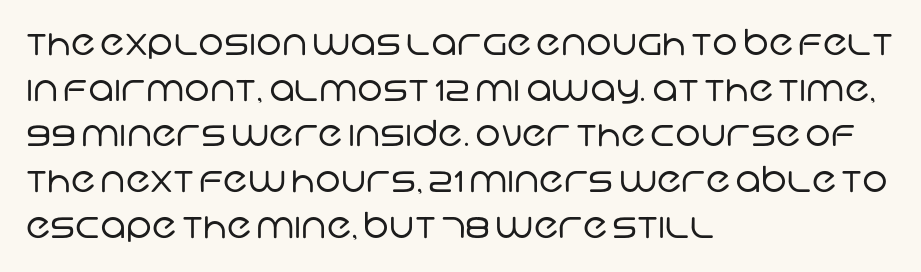
{"serif": "no", "bold": "no", "weight": "regular", "width": "normal", "stroke_contrast": "low", "x_height": "large", "monospaced": "no", "underline": "no", "align": "left", "line_spacing": "normal", "line_spacing_ratio": 1.27, "letter_spacing": "normal", "letter_spacing_em": 0.0, "glyph_px": 36}
